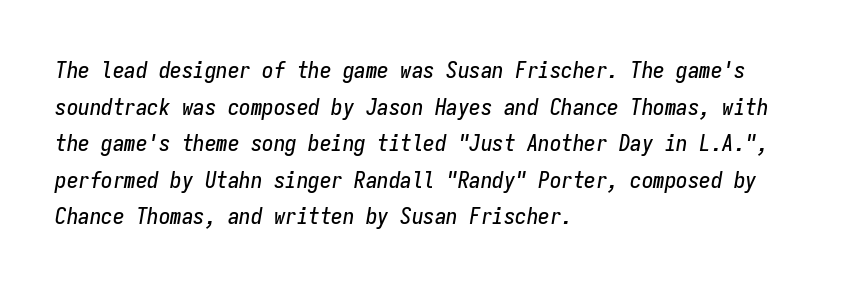
Q: Is the text italic (slanted)? A: Yes, it leans right by about 9 degrees.
Q: Is the text underlined? A: No.
Q: How is the paragraph aligned? A: Left-aligned.
Q: Is the spacing between letters normal or unusually wide? A: Normal.
Q: Is the spacing between lines tight, normal or loose? A: Normal.
